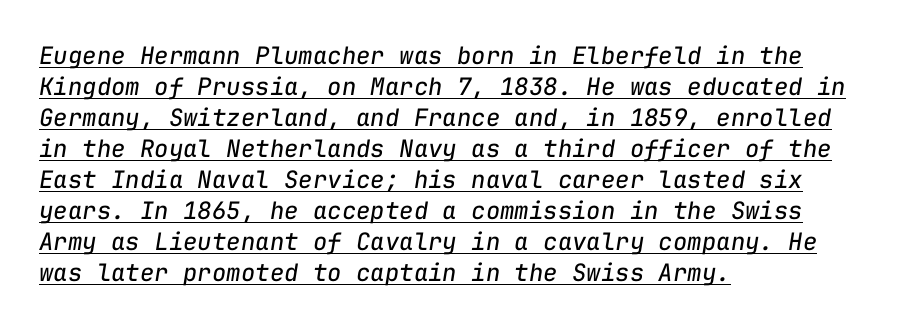
This sample keeps an unexceptional amount of space between lines. The passage shown has conventional tracking throughout. In designer terms, the underline attribute is active on this setting. Every character sits at an angle, as italics do. Stems here are at most as thick as an everyday book face. Line beginnings align vertically; line endings do not.
